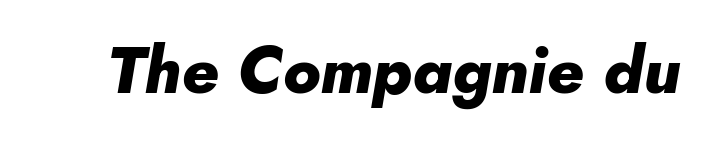
The image shows 65 px heavy type, italic (leaning right); set normal letter spacing, not underlined; low stroke contrast and a small x-height.
